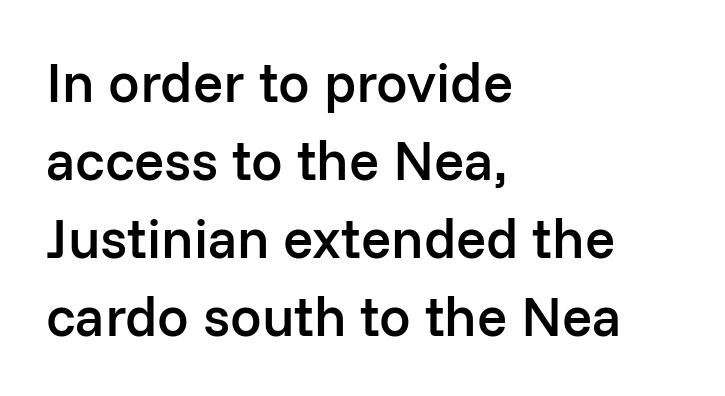
Q: Is the text bold? A: Semi-bold.
Q: Is the text italic (slanted)? A: No, it is upright.
Q: Is the typeface a serif or a sans-serif typeface? A: Sans-serif.
Q: Is the text underlined? A: No.
Q: How is the paragraph aligned? A: Left-aligned.
Q: Is the spacing between letters normal or unusually wide? A: Normal.
Q: Is the spacing between lines tight, normal or loose? A: Normal.
Q: Width (condensed, normal, or wide)? A: Normal.
Q: Stroke contrast? A: Low.
Q: x-height? A: Medium.
Q: Monospaced? A: No.
